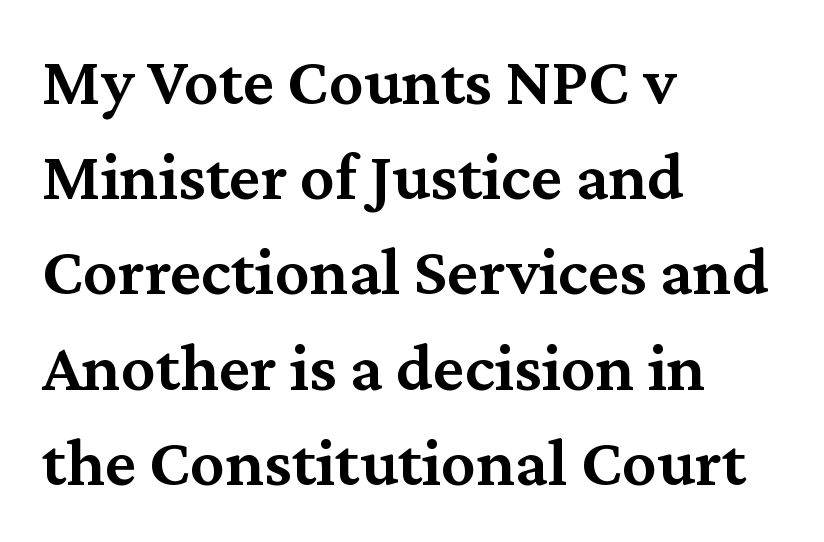
Q: Is the text bold? A: Semi-bold.
Q: Is the text italic (slanted)? A: No, it is upright.
Q: Is the typeface a serif or a sans-serif typeface? A: Serif.
Q: Is the text underlined? A: No.
Q: How is the paragraph aligned? A: Left-aligned.
Q: Is the spacing between letters normal or unusually wide? A: Normal.
Q: Is the spacing between lines tight, normal or loose? A: Normal.
Q: Width (condensed, normal, or wide)? A: Normal.
Q: Stroke contrast? A: Medium.
Q: x-height? A: Medium.
Q: Monospaced? A: No.
